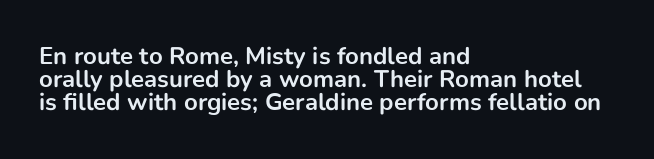
Italic? Not at all — the glyphs are vertical. In terms of weight, the rendering is a true, heavy bold. Notice how the passage keeps a crisp vertical edge on the left only. Cramped leading. The rendering keeps characters at their native spacing.
